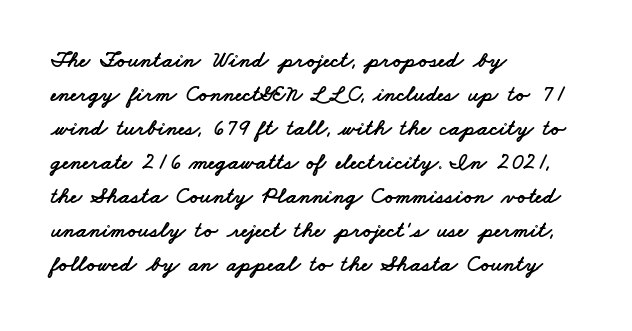
{"underline": "no", "align": "left", "line_spacing": "normal", "line_spacing_ratio": 1.48, "letter_spacing": "normal", "letter_spacing_em": 0.0, "glyph_px": 23}
